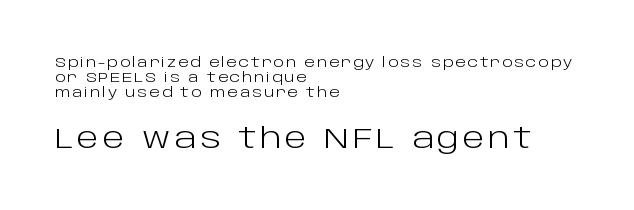
{"serif": "no", "italic": "no", "bold": "no", "weight": "light", "width": "normal", "stroke_contrast": "low", "x_height": "large", "monospaced": "no", "underline": "no", "align": "left", "line_spacing": "tight", "line_spacing_ratio": 1.08, "larger_block": "second", "size_ratio": 2.07, "glyph_px": 29}
